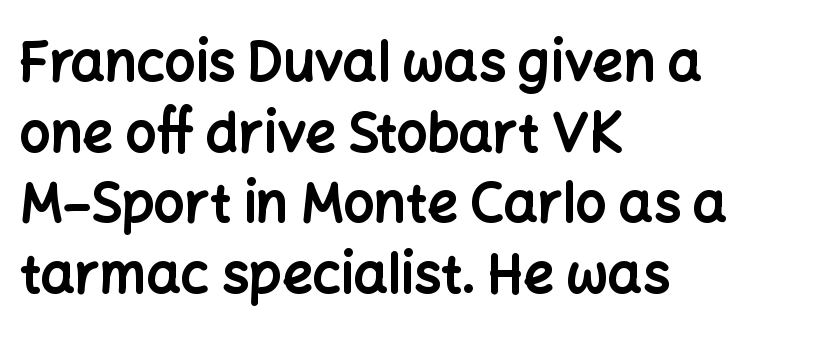
Q: Is the text bold? A: Yes.
Q: Is the text italic (slanted)? A: No, it is upright.
Q: Is the typeface a serif or a sans-serif typeface? A: Sans-serif.
Q: Is the text underlined? A: No.
Q: How is the paragraph aligned? A: Left-aligned.
Q: Is the spacing between letters normal or unusually wide? A: Normal.
Q: Is the spacing between lines tight, normal or loose? A: Normal.
Q: Width (condensed, normal, or wide)? A: Normal.
Q: Stroke contrast? A: Low.
Q: x-height? A: Medium.
Q: Monospaced? A: No.
